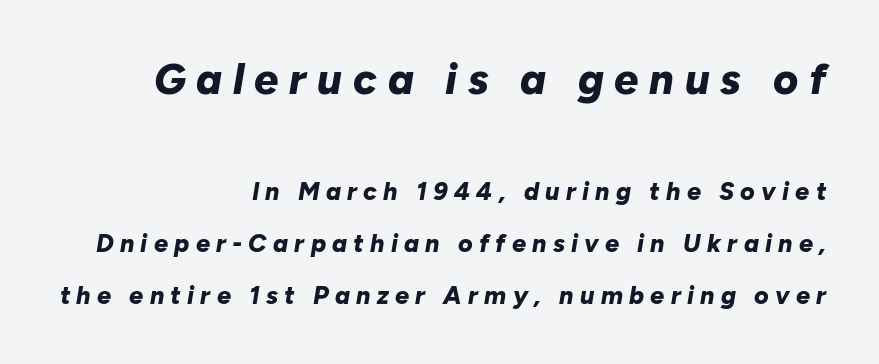
{"italic": "yes", "lean": "right", "slant_degrees": 10, "bold": "yes", "weight": "bold", "width": "normal", "stroke_contrast": "low", "x_height": "medium", "monospaced": "no", "underline": "no", "align": "right", "line_spacing": "loose", "line_spacing_ratio": 2.07, "letter_spacing": "wide", "letter_spacing_em": 0.25, "larger_block": "first", "size_ratio": 1.72, "glyph_px": 43}
